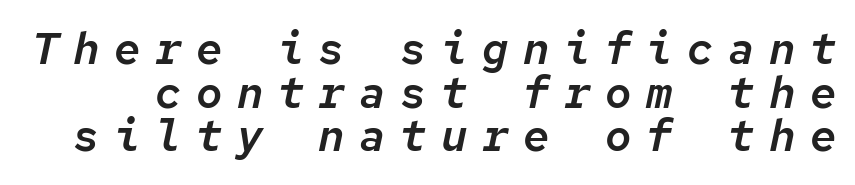
Q: Is the text italic (slanted)? A: Yes, it leans right by about 12 degrees.
Q: Is the text underlined? A: No.
Q: Is the spacing between letters normal or unusually wide? A: Unusually wide.
Q: Is the spacing between lines tight, normal or loose? A: Tight.
Q: Width (condensed, normal, or wide)? A: Normal.
Q: Stroke contrast? A: Low.
Q: x-height? A: Medium.
Q: Monospaced? A: Yes.
